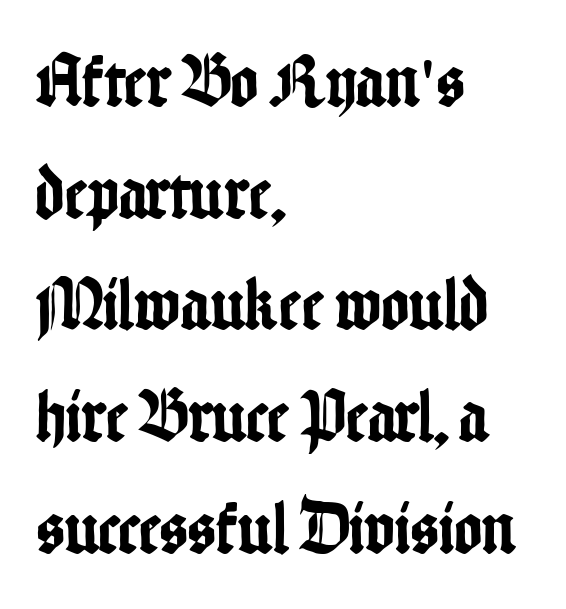
Standard letterfit; no display-style spreading of the glyphs. Underlining? Definitely not there. The axis of the letterforms is exactly vertical. Summary of vertical rhythm: regular, with standard interline spacing.
